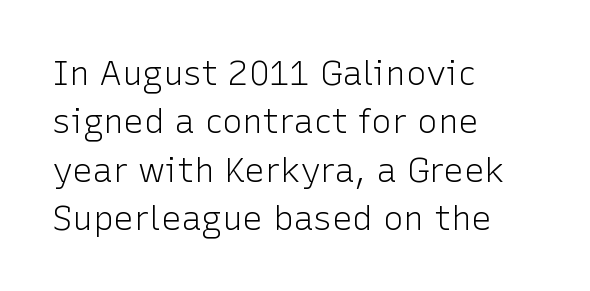
The letters advance in unequal steps, a hallmark of proportional type. Nope, no serifs anywhere on these letters. The letters sit at their default tracking, neither squeezed nor spread. Visually the block forms a straight wall on the left and a jagged coastline on the right. No italicization has been applied; the sample stays upright.
